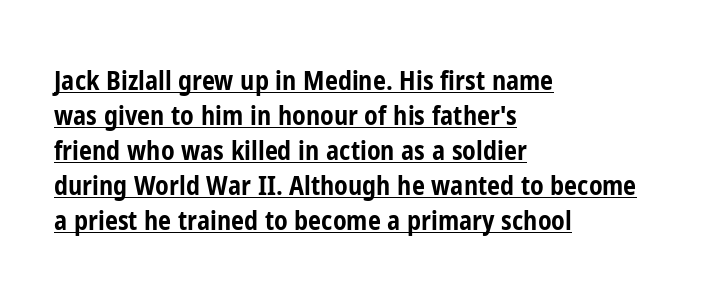
The image shows 26 px bold type, upright; set left-aligned, normal line spacing (1.35x), normal letter spacing, underlined.
